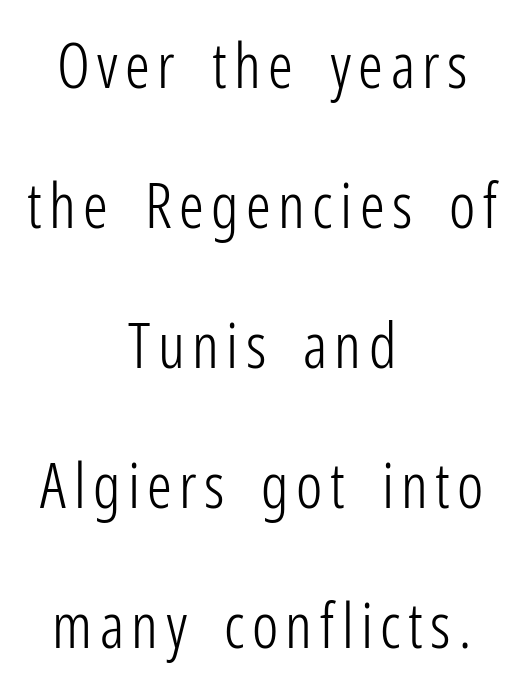
Q: Is the text bold? A: No.
Q: Is the text italic (slanted)? A: No, it is upright.
Q: Is the typeface a serif or a sans-serif typeface? A: Sans-serif.
Q: Is the text underlined? A: No.
Q: How is the paragraph aligned? A: Centered.
Q: Is the spacing between lines tight, normal or loose? A: Loose.
Q: Width (condensed, normal, or wide)? A: Condensed.
Q: Stroke contrast? A: Low.
Q: x-height? A: Medium.
Q: Monospaced? A: No.
